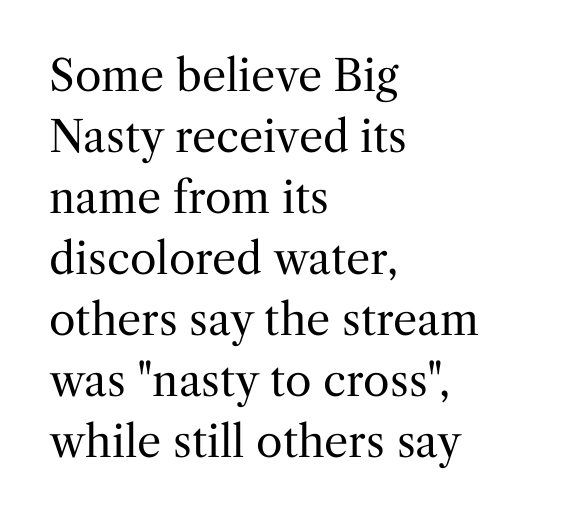
The image shows 43 px regular-weight serif type, upright; set left-aligned, normal line spacing (1.42x), normal letter spacing, not underlined; medium stroke contrast and a medium x-height.
